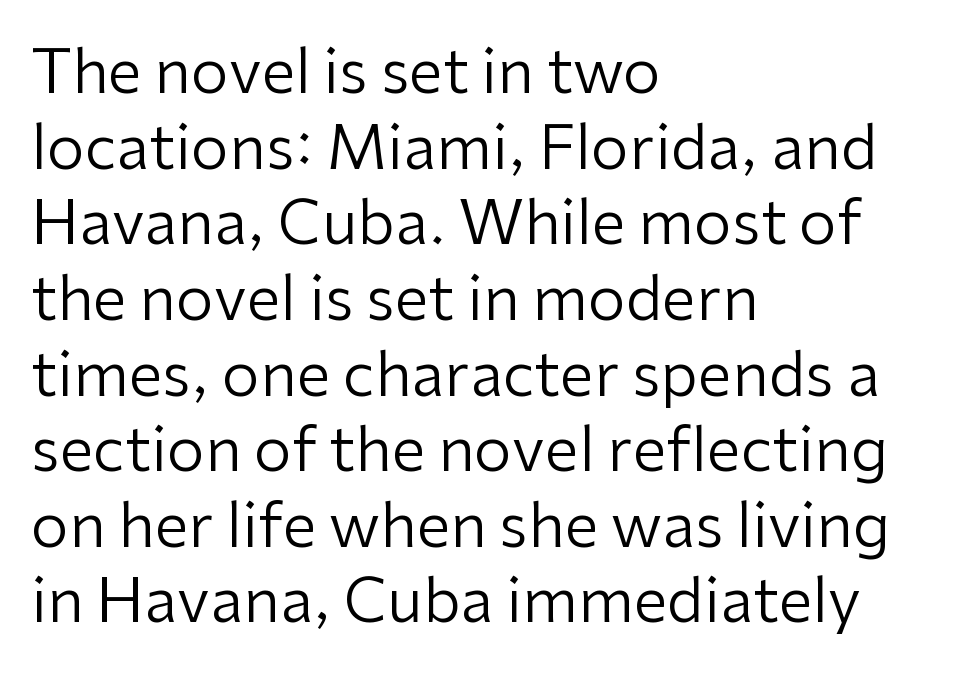
Q: Is the text bold? A: No.
Q: Is the text italic (slanted)? A: No, it is upright.
Q: Is the typeface a serif or a sans-serif typeface? A: Sans-serif.
Q: Is the text underlined? A: No.
Q: How is the paragraph aligned? A: Left-aligned.
Q: Is the spacing between letters normal or unusually wide? A: Normal.
Q: Width (condensed, normal, or wide)? A: Normal.
Q: Stroke contrast? A: Low.
Q: x-height? A: Medium.
Q: Monospaced? A: No.
